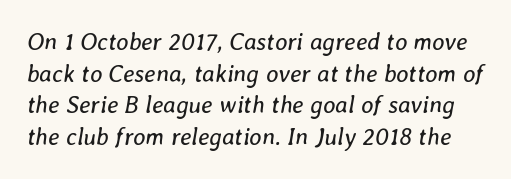
The gap between lines stays unmarked. Students, observe: this is what conventionally led text looks like. An italicized treatment has been applied to the whole sample. Does extra space separate the letters? No, they use regular spacing. Stroke thickness stays within the range of a standard reading face or lighter.
